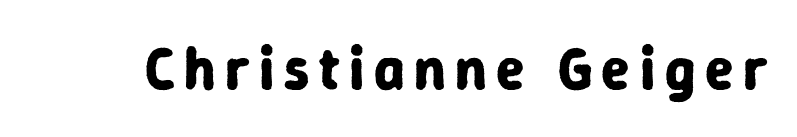
{"serif": "no", "italic": "no", "bold": "yes", "weight": "bold", "width": "normal", "stroke_contrast": "low", "x_height": "medium", "monospaced": "no", "underline": "no", "glyph_px": 59}
